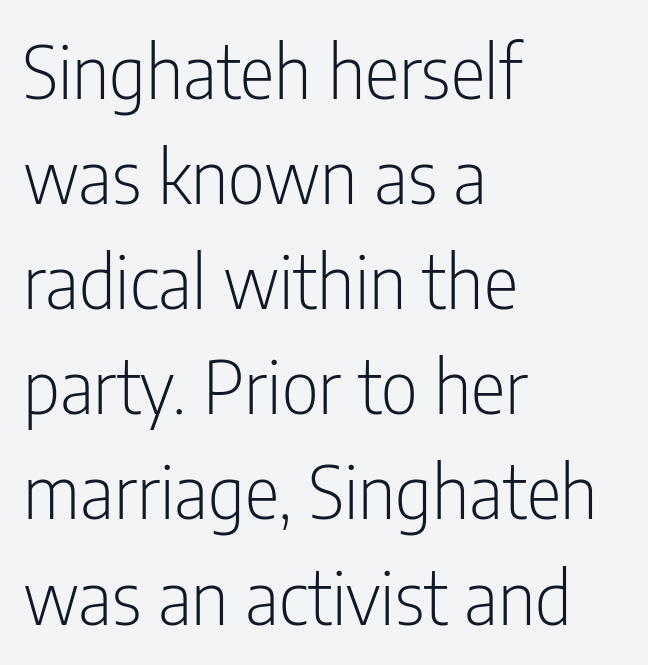
The image shows 73 px light, condensed sans-serif type, upright; set left-aligned, normal line spacing (1.44x), normal letter spacing, not underlined; low stroke contrast and a medium x-height.
